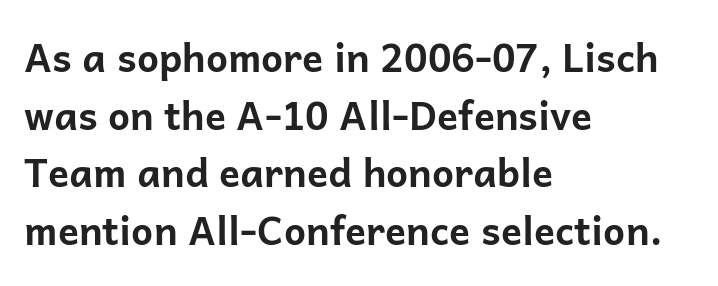
The rendering uses natural spacing where letterforms have individual widths. In terms of letterform style, serifs are entirely absent. Characters remain perfectly vertical along every line. The words here are not underlined. What stands out about the letter spacing? Nothing — it is the standard amount.
